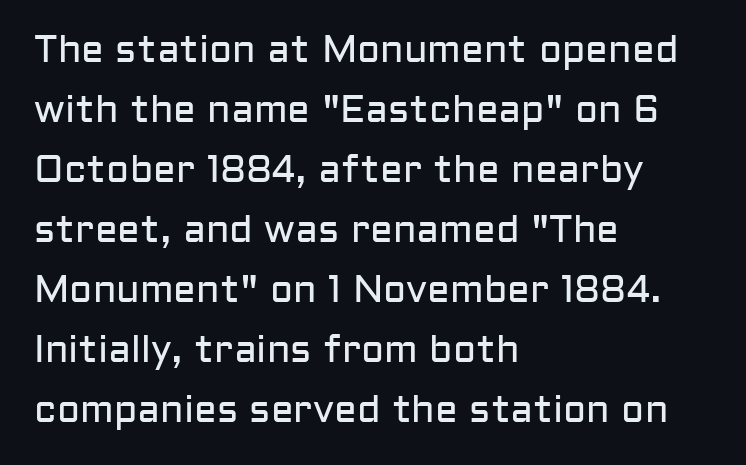
{"serif": "no", "italic": "no", "bold": "no", "weight": "regular", "width": "normal", "stroke_contrast": "low", "x_height": "medium", "monospaced": "no", "underline": "no", "align": "left", "line_spacing": "normal", "line_spacing_ratio": 1.58, "letter_spacing": "normal", "letter_spacing_em": 0.0, "glyph_px": 38}
